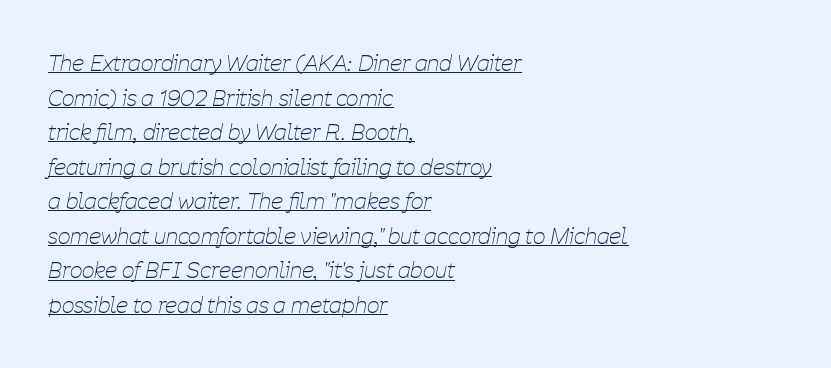
Q: Is the text bold? A: No.
Q: Is the text italic (slanted)? A: Yes, it leans right by about 11 degrees.
Q: Is the text underlined? A: Yes.
Q: How is the paragraph aligned? A: Left-aligned.
Q: Is the spacing between letters normal or unusually wide? A: Normal.
Q: Is the spacing between lines tight, normal or loose? A: Normal.
